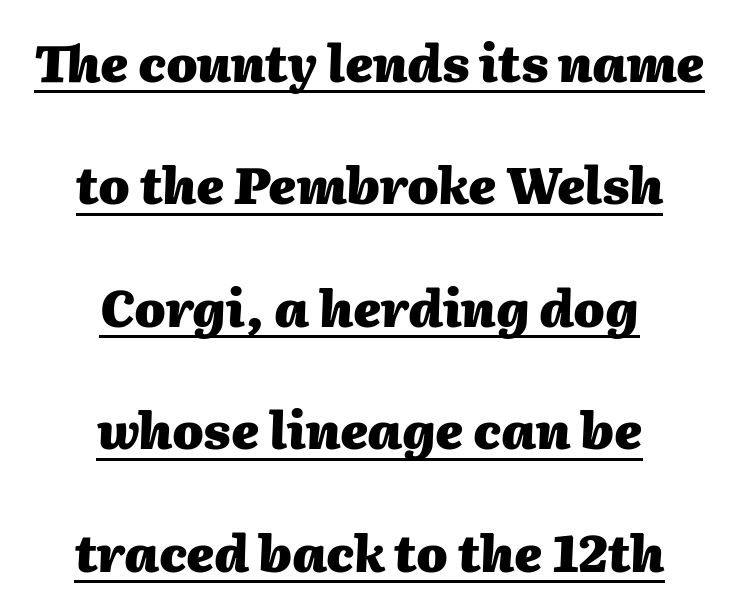
These characters rest on top of a visible drawn line. The type is set solid horizontally, with unmodified tracking. Where is the straight margin? There isn't one; the lines are centered. Would a proofreader flag this as italicized? Yes. Spacing verdict: proportional, widths tailored to each character.
